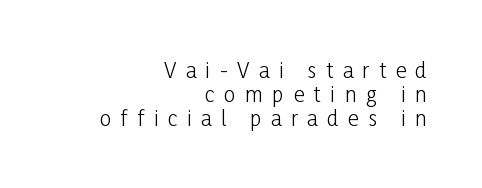
{"italic": "no", "bold": "no", "underline": "no", "align": "right", "line_spacing": "tight", "line_spacing_ratio": 1.15, "letter_spacing": "wide", "letter_spacing_em": 0.45, "glyph_px": 21}
